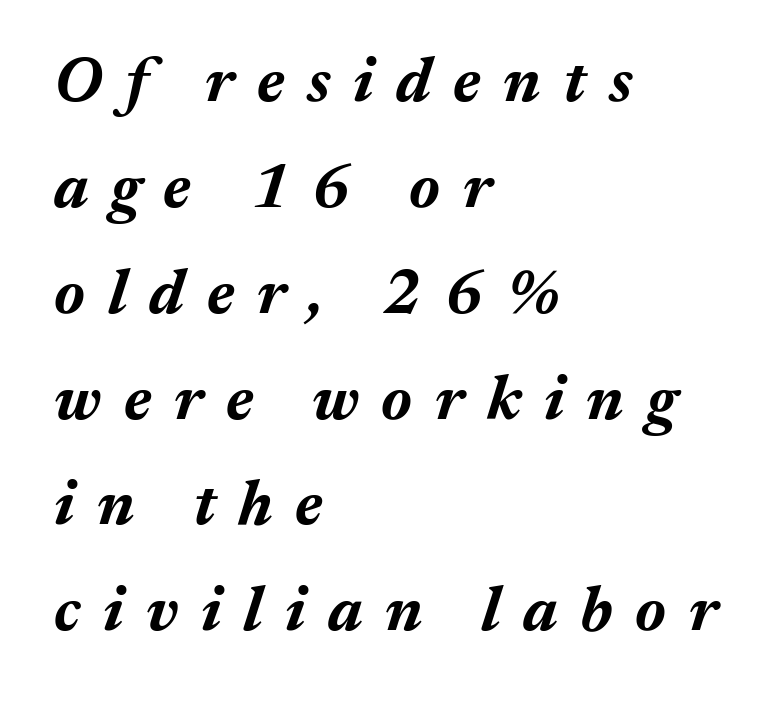
Q: Is the text bold? A: Yes.
Q: Is the text italic (slanted)? A: Yes, it leans right by about 17 degrees.
Q: Is the text underlined? A: No.
Q: How is the paragraph aligned? A: Left-aligned.
Q: Is the spacing between letters normal or unusually wide? A: Unusually wide.
Q: Is the spacing between lines tight, normal or loose? A: Normal.
Q: Width (condensed, normal, or wide)? A: Normal.
Q: Stroke contrast? A: Medium.
Q: x-height? A: Medium.
Q: Monospaced? A: No.
